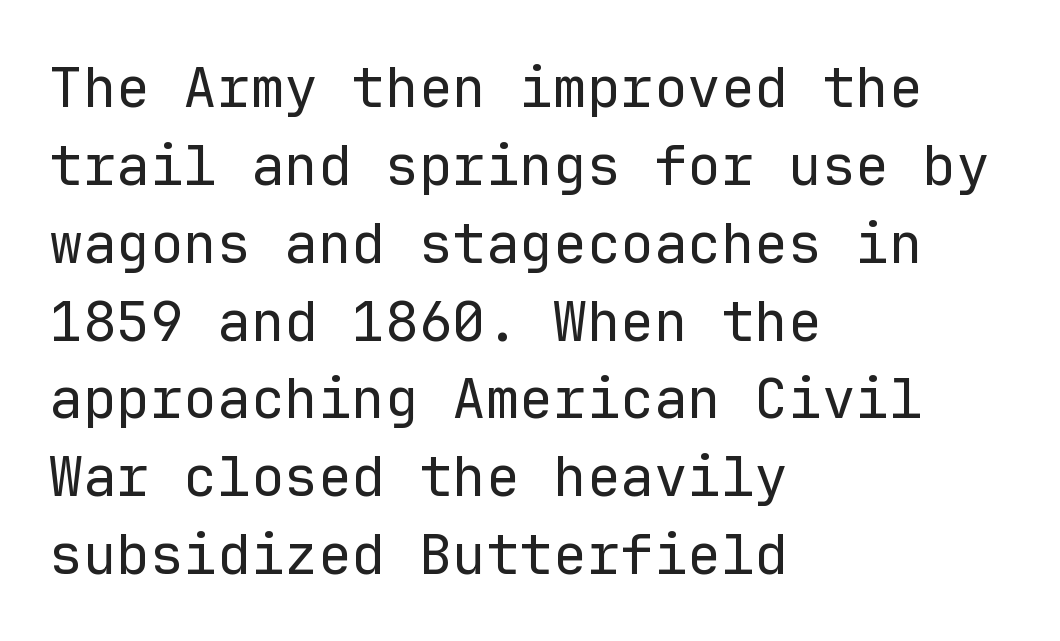
{"serif": "no", "italic": "no", "bold": "no", "weight": "regular", "width": "normal", "stroke_contrast": "low", "x_height": "medium", "monospaced": "yes", "underline": "no", "align": "left", "line_spacing": "normal", "line_spacing_ratio": 1.39, "letter_spacing": "normal", "letter_spacing_em": 0.0, "glyph_px": 56}
